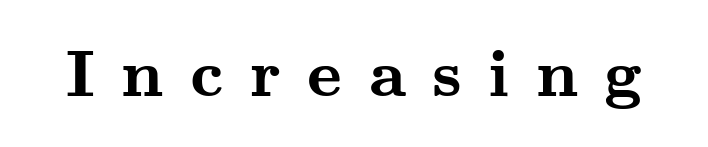
{"serif": "yes", "italic": "no", "bold": "yes", "weight": "semibold", "width": "wide", "stroke_contrast": "medium", "x_height": "small", "monospaced": "no", "underline": "no", "letter_spacing": "wide", "letter_spacing_em": 0.4, "glyph_px": 66}
